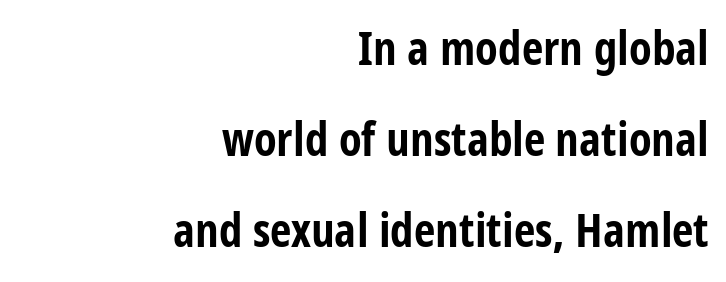
Q: Is the text bold? A: Yes.
Q: Is the text italic (slanted)? A: No, it is upright.
Q: Is the typeface a serif or a sans-serif typeface? A: Sans-serif.
Q: Is the text underlined? A: No.
Q: How is the paragraph aligned? A: Right-aligned.
Q: Is the spacing between letters normal or unusually wide? A: Normal.
Q: Is the spacing between lines tight, normal or loose? A: Loose.
Q: Width (condensed, normal, or wide)? A: Condensed.
Q: Stroke contrast? A: Low.
Q: x-height? A: Large.
Q: Monospaced? A: No.
